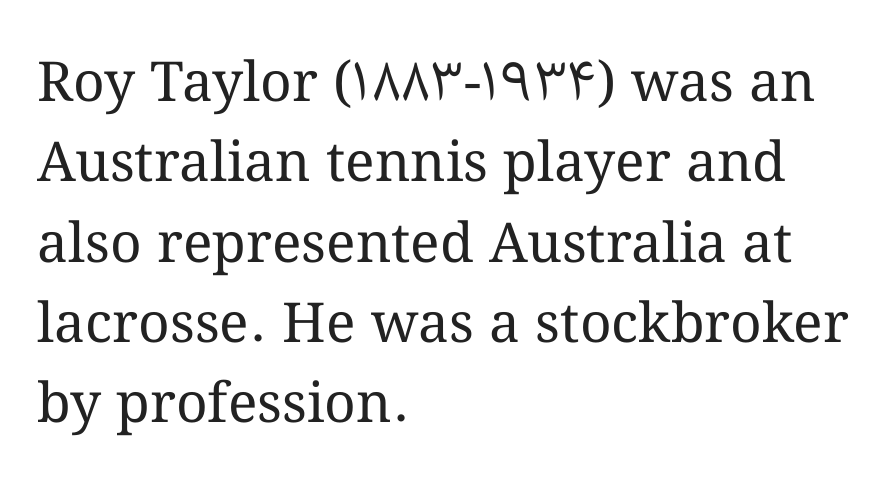
{"italic": "no", "bold": "no", "weight": "regular", "width": "normal", "stroke_contrast": "medium", "x_height": "medium", "monospaced": "no", "underline": "no", "align": "left", "line_spacing": "normal", "line_spacing_ratio": 1.46, "letter_spacing": "normal", "letter_spacing_em": 0.0, "glyph_px": 55}
